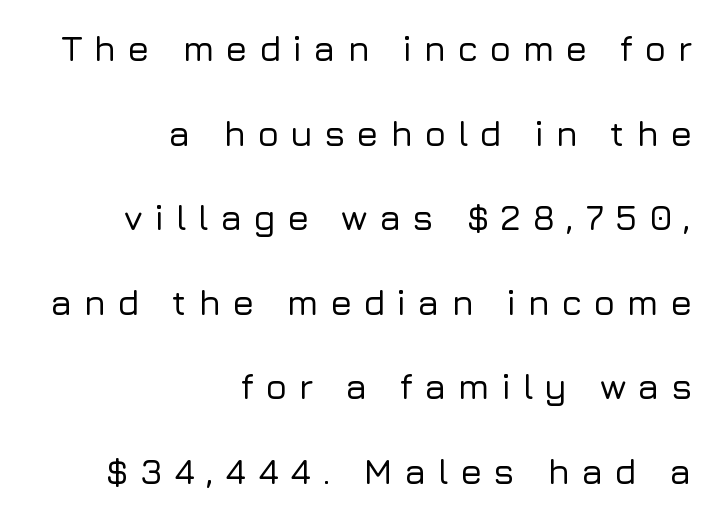
The image shows 36 px sans-serif type, upright; set right-aligned, loose line spacing (2.35x), unusually wide letter spacing (+0.3 em), not underlined; low stroke contrast and a medium x-height.
